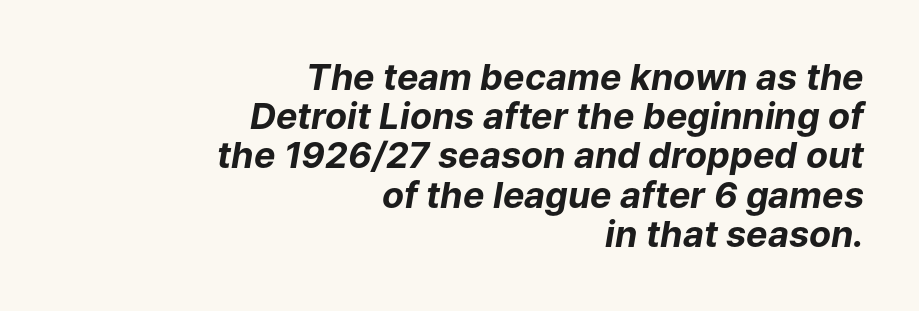
The image shows 36 px bold type, italic (leaning right); set right-aligned, tight line spacing (1.09x), normal letter spacing, not underlined; low stroke contrast and a medium x-height.
